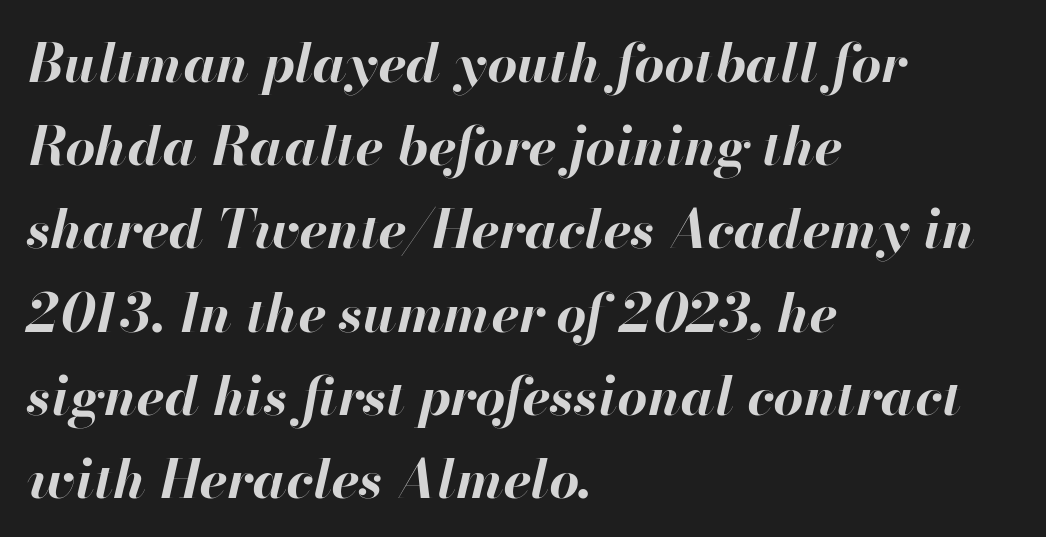
{"italic": "yes", "lean": "right", "slant_degrees": 13, "bold": "yes", "weight": "bold", "width": "normal", "stroke_contrast": "high", "x_height": "small", "monospaced": "no", "underline": "no", "align": "left", "line_spacing": "normal", "line_spacing_ratio": 1.57, "letter_spacing": "normal", "letter_spacing_em": 0.0, "glyph_px": 53}
